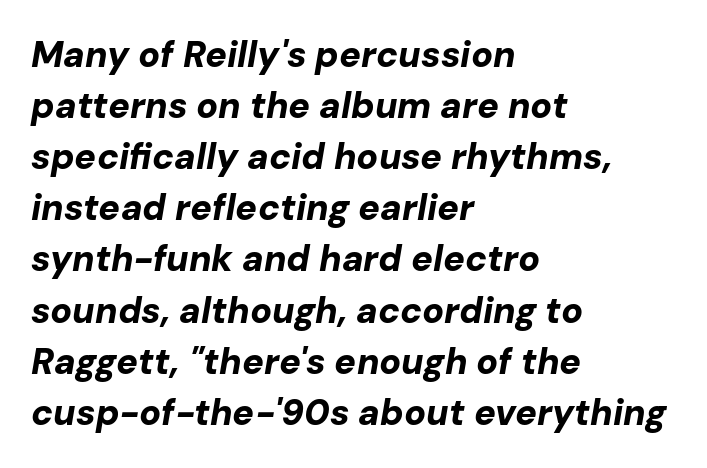
Q: Is the text bold? A: Yes.
Q: Is the text italic (slanted)? A: Yes, it leans right by about 10 degrees.
Q: Is the text underlined? A: No.
Q: How is the paragraph aligned? A: Left-aligned.
Q: Is the spacing between letters normal or unusually wide? A: Normal.
Q: Is the spacing between lines tight, normal or loose? A: Normal.
Q: Width (condensed, normal, or wide)? A: Normal.
Q: Stroke contrast? A: Low.
Q: x-height? A: Medium.
Q: Monospaced? A: No.
